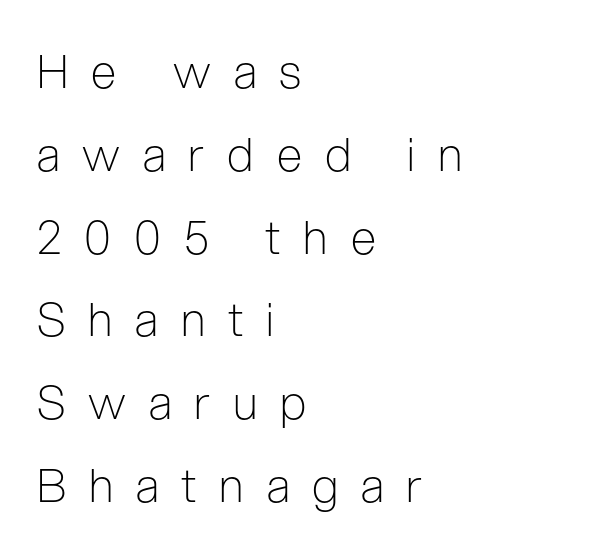
The image shows 46 px light, condensed sans-serif type, upright; set left-aligned, line spacing 1.8x, unusually wide letter spacing (+0.5 em), not underlined; low stroke contrast and a medium x-height.
